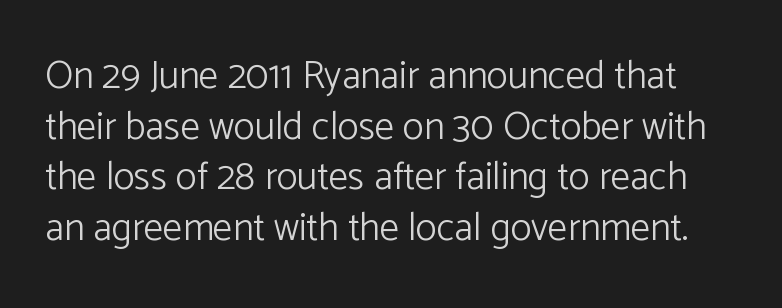
A light-to-regular cut is what we see here. These lines are rendered in a variable-pitch font. Glance below the letters and you will spot only blank space. A typesetter would call this leading conventional body-copy spacing. Regarding serifs, this sample does without them. A typesetter would mark this as roman, not italic.
